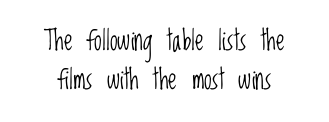
Q: Is the text bold? A: No.
Q: Is the text italic (slanted)? A: No, it is upright.
Q: Is the typeface a serif or a sans-serif typeface? A: Sans-serif.
Q: Is the text underlined? A: No.
Q: How is the paragraph aligned? A: Centered.
Q: Is the spacing between letters normal or unusually wide? A: Normal.
Q: Is the spacing between lines tight, normal or loose? A: Normal.
Q: Width (condensed, normal, or wide)? A: Condensed.
Q: Stroke contrast? A: Low.
Q: x-height? A: Large.
Q: Monospaced? A: No.
